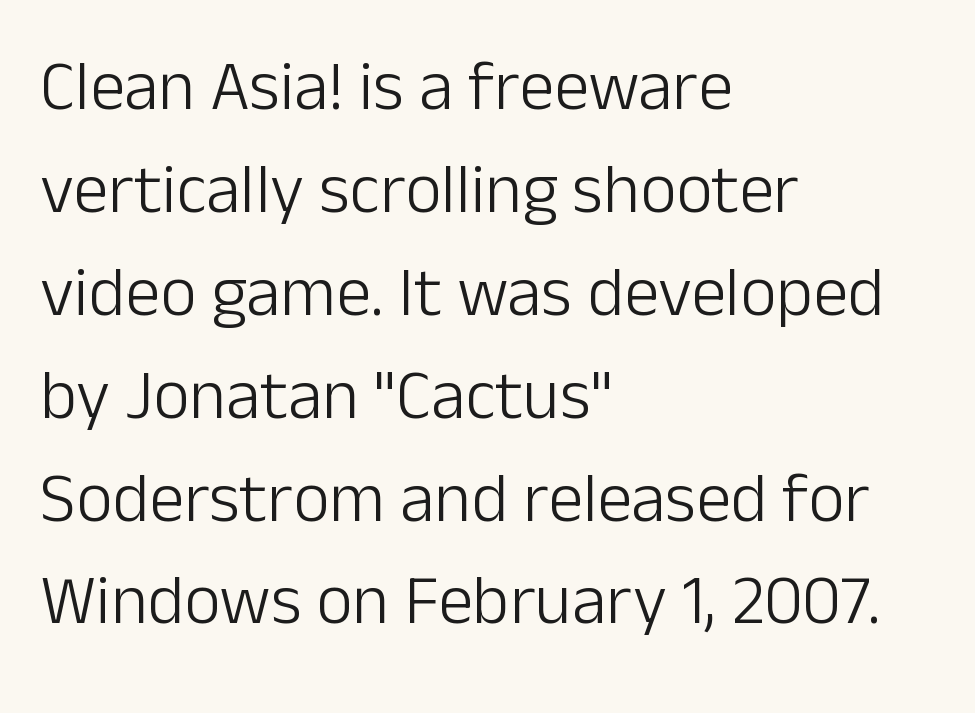
{"serif": "no", "italic": "no", "bold": "no", "weight": "light", "width": "normal", "stroke_contrast": "low", "x_height": "medium", "monospaced": "no", "underline": "no", "align": "left", "line_spacing": "normal", "line_spacing_ratio": 1.47, "letter_spacing": "normal", "letter_spacing_em": 0.0, "glyph_px": 70}
